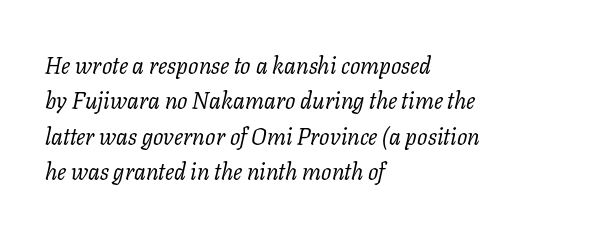
The image shows 23 px text type, italic (leaning right); set left-aligned, normal line spacing (1.54x), normal letter spacing, not underlined.
